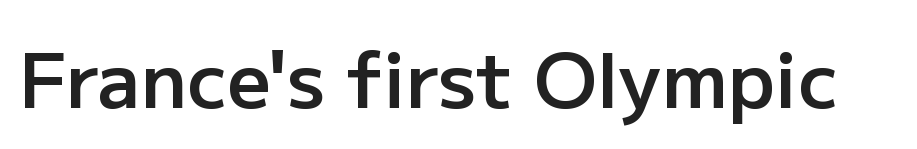
Q: Is the text bold? A: Semi-bold.
Q: Is the text italic (slanted)? A: No, it is upright.
Q: Is the typeface a serif or a sans-serif typeface? A: Sans-serif.
Q: Is the text underlined? A: No.
Q: Is the spacing between letters normal or unusually wide? A: Normal.
Q: Width (condensed, normal, or wide)? A: Normal.
Q: Stroke contrast? A: Low.
Q: x-height? A: Medium.
Q: Monospaced? A: No.
